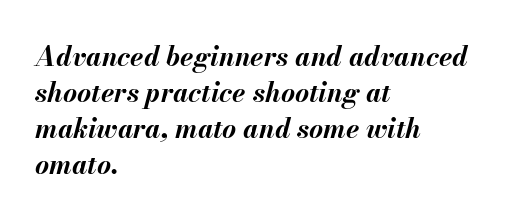
The image shows 27 px bold type, italic (leaning right); set left-aligned, normal line spacing (1.33x), normal letter spacing, not underlined.
